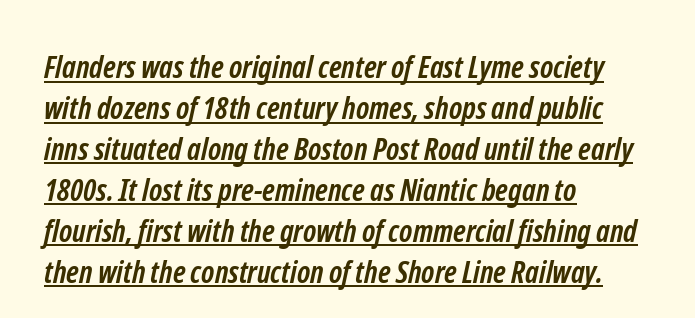
{"serif": "no", "bold": "yes", "weight": "semibold", "width": "condensed", "stroke_contrast": "low", "x_height": "medium", "monospaced": "no", "underline": "yes", "align": "left", "line_spacing": "normal", "line_spacing_ratio": 1.32, "letter_spacing": "normal", "letter_spacing_em": 0.0, "glyph_px": 31}
